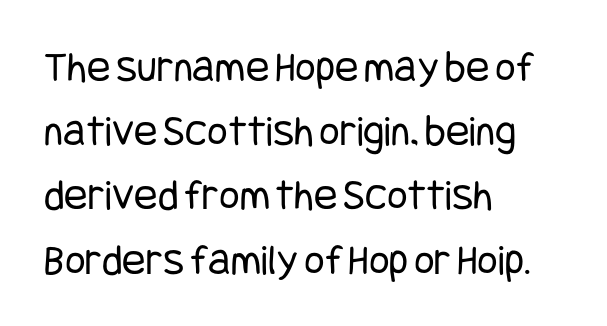
Q: Is the text bold? A: No.
Q: Is the text italic (slanted)? A: No, it is upright.
Q: Is the typeface a serif or a sans-serif typeface? A: Sans-serif.
Q: Is the text underlined? A: No.
Q: How is the paragraph aligned? A: Left-aligned.
Q: Is the spacing between letters normal or unusually wide? A: Normal.
Q: Is the spacing between lines tight, normal or loose? A: Normal.
Q: Width (condensed, normal, or wide)? A: Condensed.
Q: Stroke contrast? A: Low.
Q: x-height? A: Large.
